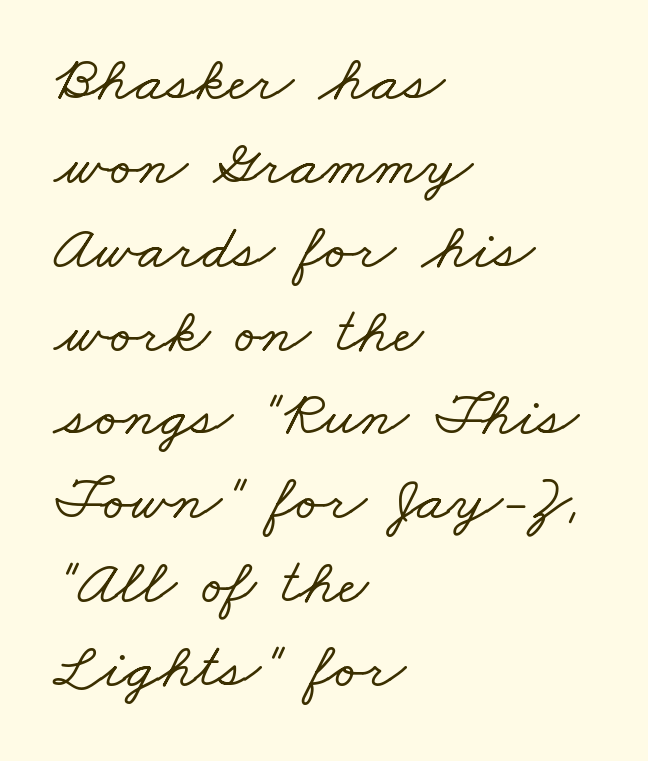
{"serif": "yes", "width": "wide", "stroke_contrast": "low", "x_height": "small", "monospaced": "no", "underline": "no", "align": "left", "line_spacing": "normal", "line_spacing_ratio": 1.29, "letter_spacing": "normal", "letter_spacing_em": 0.0, "glyph_px": 65}
